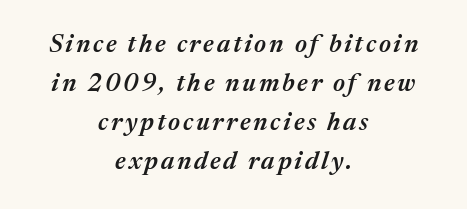
Leftover space on each line is divided equally before and after the words. Successive baselines arrive at the customary interval. The whole block is typeset with a tilt. Only glyphs here, with clear space below each row. This is the in-between weight designers call semibold or demi.
